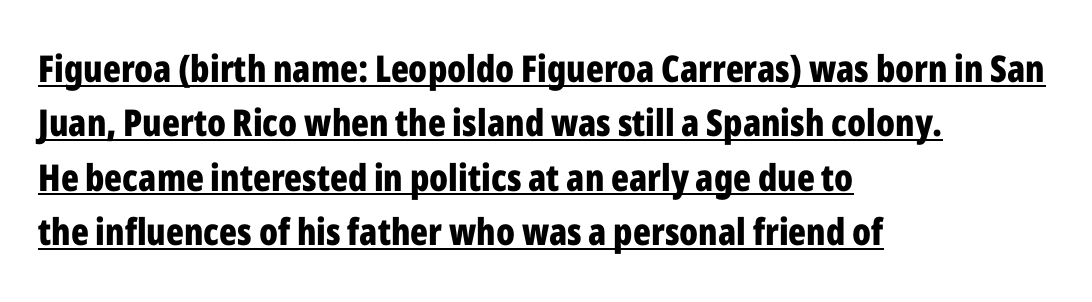
{"serif": "no", "italic": "no", "bold": "yes", "weight": "bold", "width": "condensed", "stroke_contrast": "low", "x_height": "medium", "monospaced": "no", "underline": "yes", "align": "left", "line_spacing": "normal", "line_spacing_ratio": 1.47, "letter_spacing": "normal", "letter_spacing_em": 0.0, "glyph_px": 37}
